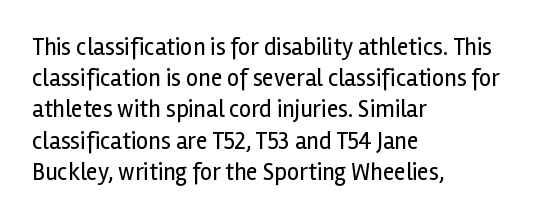
The ragged edge is on the right, which tells us the setting is flush left. The passage shown is not underscored anywhere. These lines were composed using upright roman letters. This sample uses plain, unmodified letter spacing. Reading down the column, the eye jumps a familiar distance to each next line.
